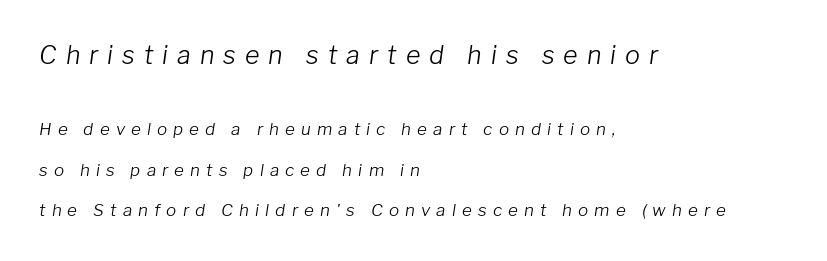
Tall strokes in this sample are angled rather than plumb. Note: larger setting up top, smaller setting below. In CSS terms this would be text-align: left. A great deal of white space separates one row of letters from the next. The passage shown is not underscored anywhere. Bold? No — there's no thickening of the strokes.
